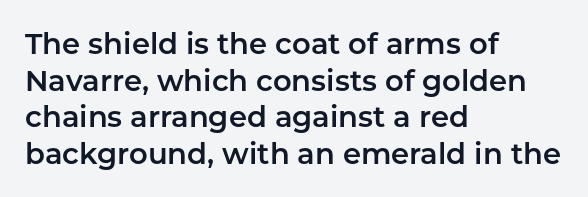
The image shows 29 px sans-serif type, upright; set left-aligned, normal line spacing (1.26x), normal letter spacing, not underlined; low stroke contrast and a medium x-height.
